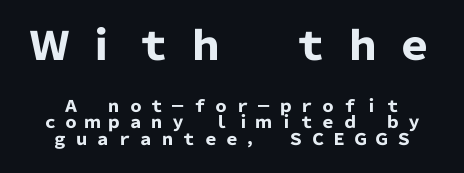
In terms of letterform style, serifs are entirely absent. Bare-footed words on every line. The face used here is proportionally spaced, like ordinary book or web type. Pretty heavy lettering here — definitely bold.
